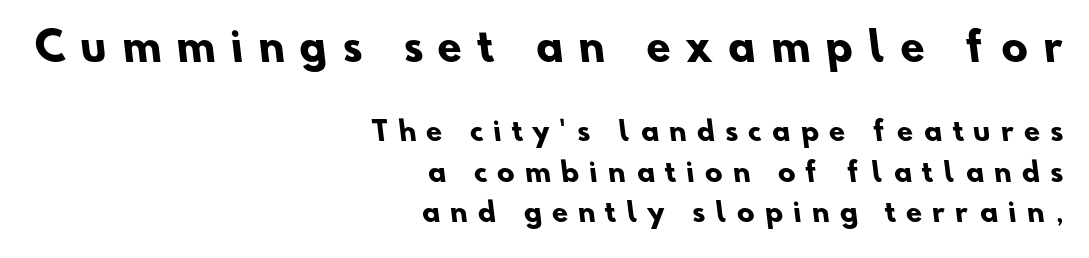
The face used here appears at its bigger size in the upper chunk. What stands out about the letter spacing? Its width — letters are far apart. Horizontal alignment here is rightward, an uncommon choice for prose. Does the type have serifs? No, each stem ends abruptly.
